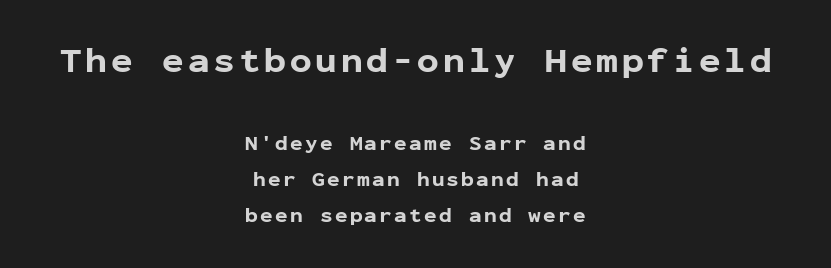
The image shows 36 px bold sans-serif type, upright, monospaced; set centered, line spacing 1.71x, not underlined; the first (top) block is 1.71x larger; low stroke contrast and a medium x-height.
